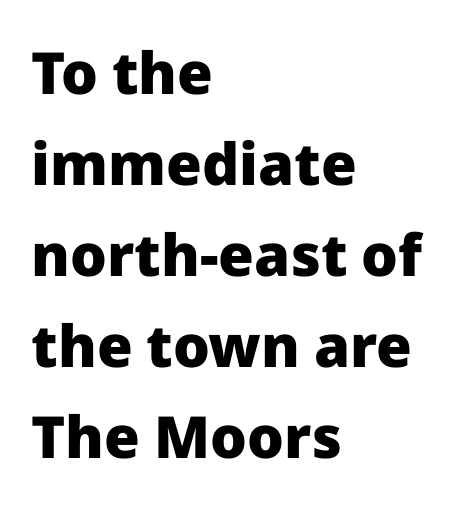
Q: Is the text bold? A: Yes.
Q: Is the text italic (slanted)? A: No, it is upright.
Q: Is the typeface a serif or a sans-serif typeface? A: Sans-serif.
Q: Is the text underlined? A: No.
Q: How is the paragraph aligned? A: Left-aligned.
Q: Is the spacing between letters normal or unusually wide? A: Normal.
Q: Is the spacing between lines tight, normal or loose? A: Normal.
Q: Width (condensed, normal, or wide)? A: Normal.
Q: Stroke contrast? A: Low.
Q: x-height? A: Medium.
Q: Monospaced? A: No.
